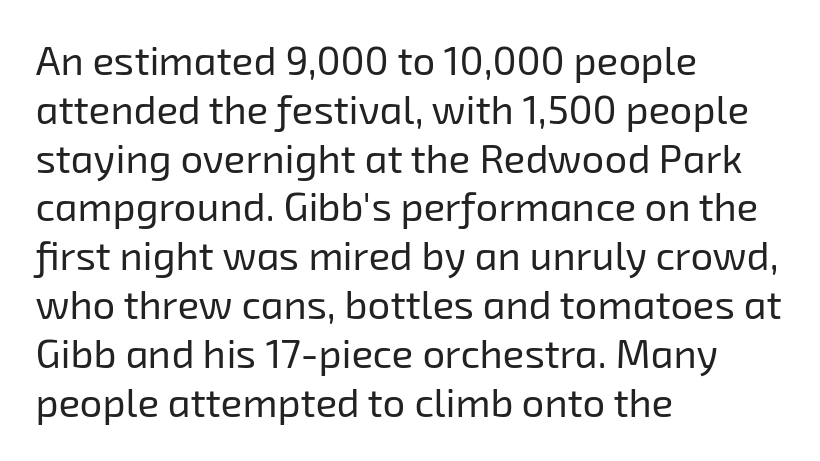
The image shows 40 px regular-weight sans-serif type; set left-aligned, line spacing 1.22x, normal letter spacing, not underlined; low stroke contrast and a medium x-height.
